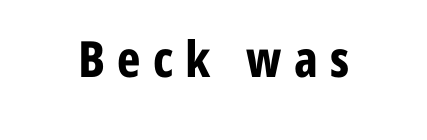
{"serif": "no", "italic": "no", "bold": "yes", "weight": "bold", "width": "condensed", "stroke_contrast": "low", "x_height": "medium", "monospaced": "no", "underline": "no", "letter_spacing": "wide", "letter_spacing_em": 0.24, "glyph_px": 50}
